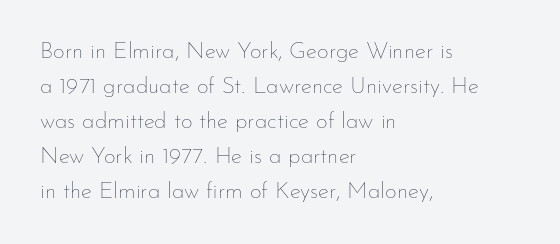
Weight: not bold — regular or lighter. The typesetter chose a ragged-right arrangement here. Each new line begins a customary step beneath the previous one. You could call the tracking neutral — neither tight nor loose. Only glyphs here, with clear space below each row. You can tell it's not italic because the verticals are truly vertical.
